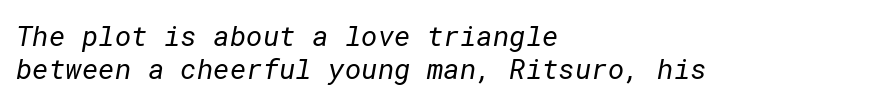
The strip under each line holds only bare page. Alignment: flush left. Look at the tracking — it's just the regular setting, nothing added. Caption: face not bold, strokes unweighted. What kind of face is this? One without serifs — a sans.
